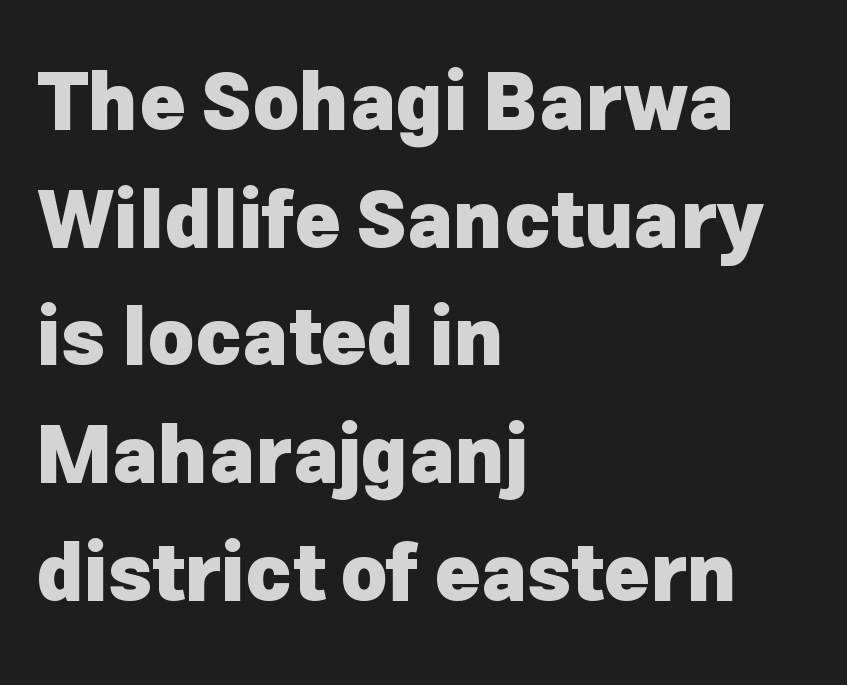
The image shows 79 px heavy sans-serif type, upright; set left-aligned, normal line spacing (1.49x), normal letter spacing, not underlined; low stroke contrast and a medium x-height.
